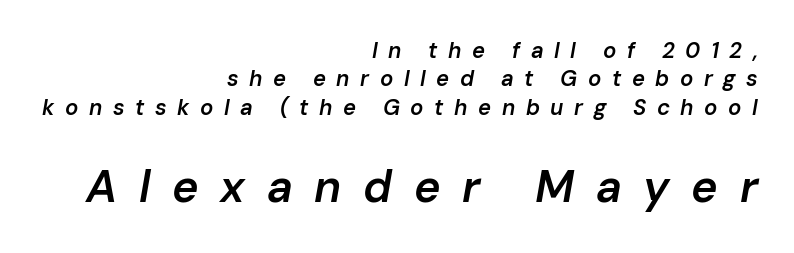
Of the two passages, the one underneath uses the larger point size. Check under the words: just untouched page. The space between consecutive lines is moderate. How are the letters spaced? Widely, with obvious added tracking.
